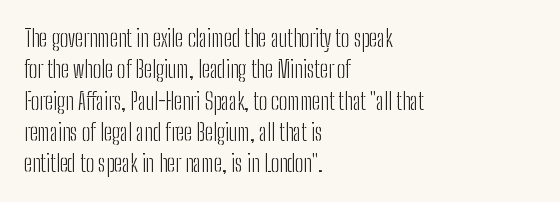
Q: Is the text bold? A: No.
Q: Is the text italic (slanted)? A: No, it is upright.
Q: Is the text underlined? A: No.
Q: How is the paragraph aligned? A: Left-aligned.
Q: Is the spacing between letters normal or unusually wide? A: Normal.
Q: Is the spacing between lines tight, normal or loose? A: Normal.
